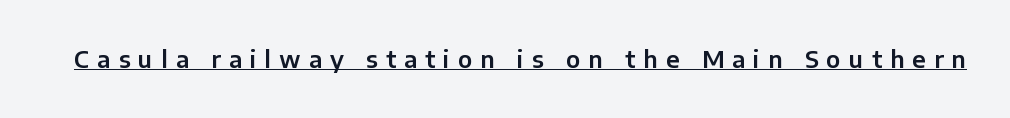
The lettering holds an erect, upright posture throughout. There is plenty of visible air inserted between adjacent glyphs. The words here are underlined.
